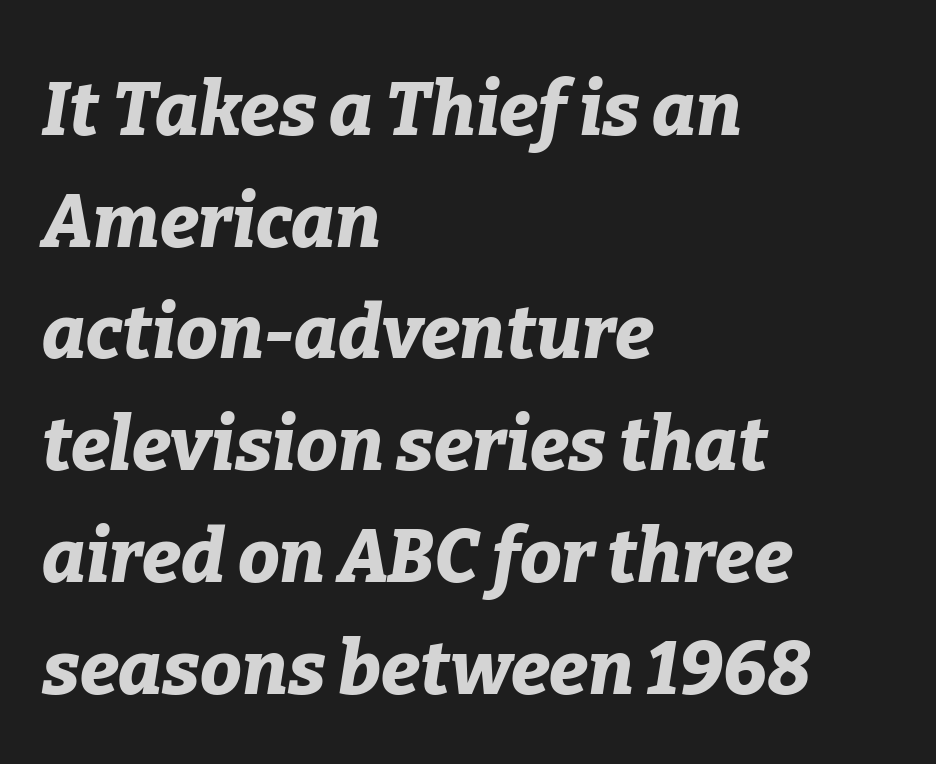
Q: Is the text bold? A: Yes.
Q: Is the text italic (slanted)? A: Yes, it leans right by about 9 degrees.
Q: Is the text underlined? A: No.
Q: How is the paragraph aligned? A: Left-aligned.
Q: Is the spacing between letters normal or unusually wide? A: Normal.
Q: Is the spacing between lines tight, normal or loose? A: Normal.
Q: Width (condensed, normal, or wide)? A: Normal.
Q: Stroke contrast? A: Low.
Q: x-height? A: Medium.
Q: Monospaced? A: No.
